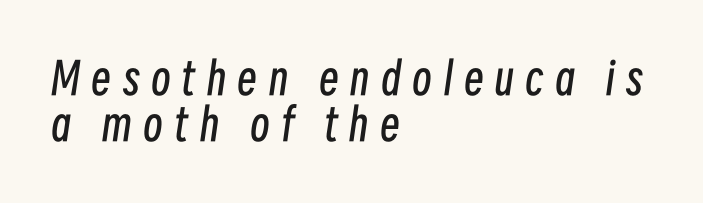
The image shows 44 px regular-weight, condensed type, italic (leaning right); set left-aligned, tight line spacing (1.05x), unusually wide letter spacing (+0.26 em), not underlined; low stroke contrast and a medium x-height.
